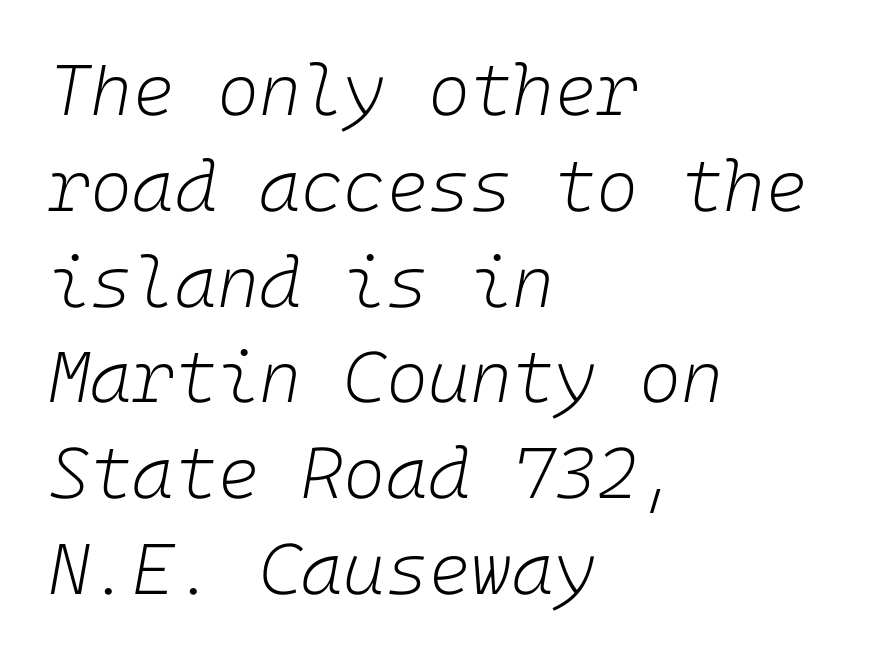
{"italic": "yes", "lean": "right", "slant_degrees": 10, "bold": "no", "weight": "light", "width": "normal", "stroke_contrast": "low", "x_height": "medium", "underline": "no", "align": "left", "line_spacing": "normal", "line_spacing_ratio": 1.33, "letter_spacing": "normal", "letter_spacing_em": 0.0, "glyph_px": 72}
